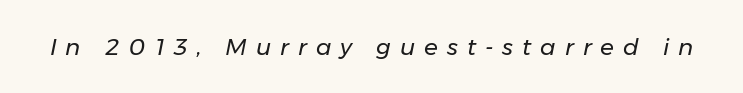
{"italic": "yes", "lean": "right", "slant_degrees": 11, "bold": "no", "underline": "no", "letter_spacing": "wide", "letter_spacing_em": 0.39, "glyph_px": 23}
